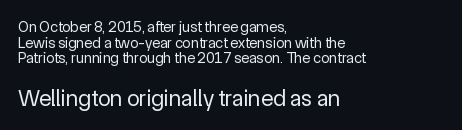
No letter is thick-stroked: the sample isn't bold. Line beginnings align vertically; line endings do not. Does the lettering tilt? It doesn't — this is upright. The more generous point size was reserved for the lower chunk. This rendering features lettering with no underline. Inter-character spacing is left at the font's built-in metrics.
